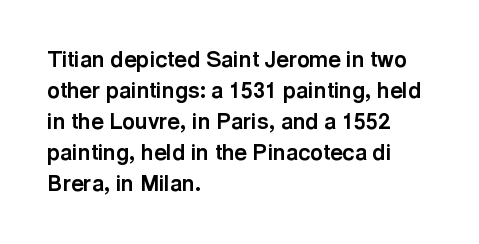
The image shows 22 px bold type, upright; set left-aligned, normal line spacing (1.41x), normal letter spacing, not underlined.
